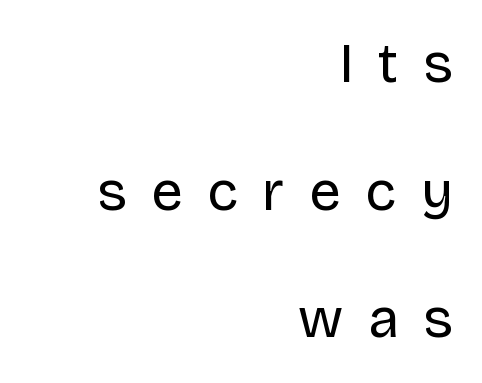
Q: Is the text bold? A: No.
Q: Is the text italic (slanted)? A: No, it is upright.
Q: Is the typeface a serif or a sans-serif typeface? A: Sans-serif.
Q: Is the text underlined? A: No.
Q: How is the paragraph aligned? A: Right-aligned.
Q: Is the spacing between letters normal or unusually wide? A: Unusually wide.
Q: Is the spacing between lines tight, normal or loose? A: Loose.
Q: Width (condensed, normal, or wide)? A: Normal.
Q: Stroke contrast? A: Low.
Q: x-height? A: Large.
Q: Monospaced? A: No.
